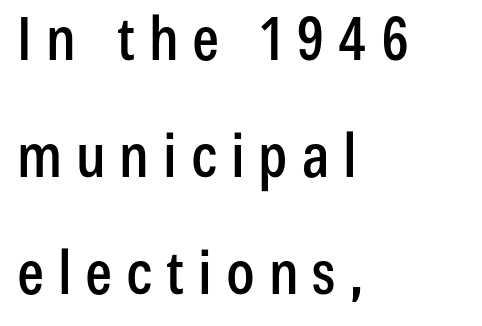
The image shows 60 px condensed sans-serif type, upright; set left-aligned, loose line spacing (1.95x), unusually wide letter spacing (+0.23 em), not underlined; low stroke contrast and a medium x-height.
